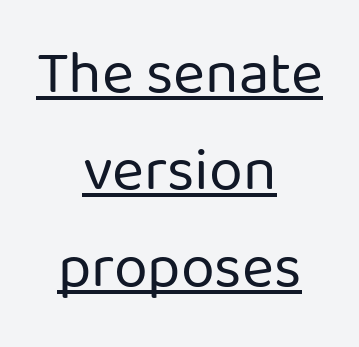
The specimen reads as upright at a glance. The leading is moderate, giving the passage an even texture. Which margin do the lines hug? Neither — every line sits in the middle. Nothing sits at the stroke ends, so this counts as sans-serif. Honestly, the underline is the first thing you notice here.
